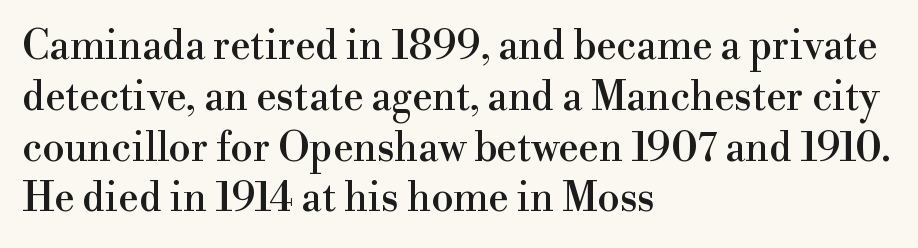
The type sits square on the baseline with zero lean. Normally led — the rows are evenly, conventionally spaced. Nobody drew a line under any word here. The face used here is proportionally spaced, like ordinary book or web type. Nothing unusual about the tracking: characters are spaced as the font intends. Where is the straight margin? On the left.
